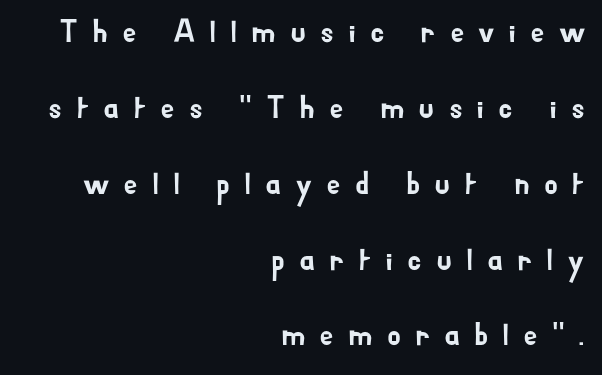
{"serif": "no", "italic": "no", "width": "normal", "stroke_contrast": "low", "x_height": "small", "monospaced": "no", "underline": "no", "align": "right", "line_spacing": "loose", "line_spacing_ratio": 2.37, "letter_spacing": "wide", "letter_spacing_em": 0.43, "glyph_px": 32}
